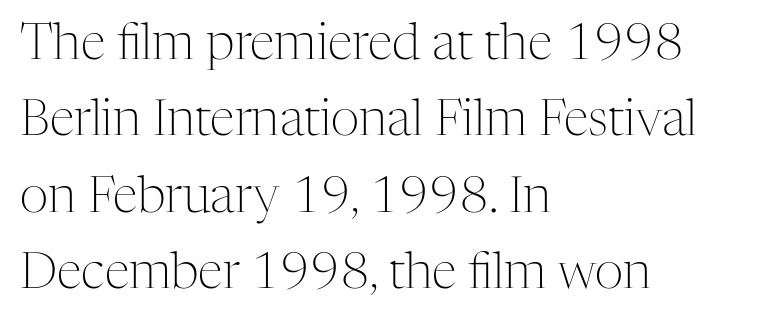
{"serif": "yes", "italic": "no", "bold": "no", "weight": "light", "width": "normal", "stroke_contrast": "medium", "x_height": "medium", "monospaced": "no", "underline": "no", "align": "left", "line_spacing": "normal", "line_spacing_ratio": 1.53, "letter_spacing": "normal", "letter_spacing_em": 0.0, "glyph_px": 50}
